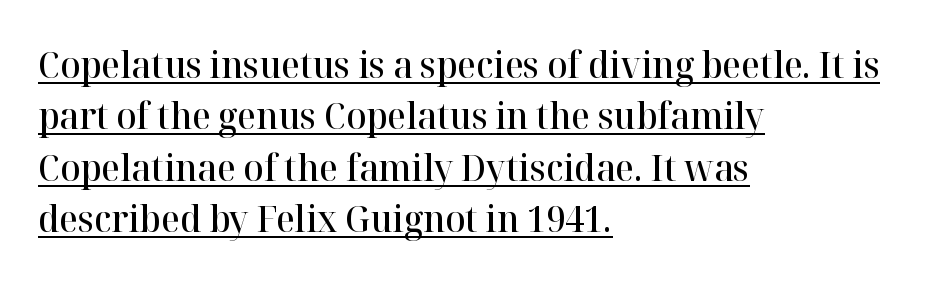
The image shows 37 px semibold serif type, upright; set left-aligned, normal line spacing (1.39x), normal letter spacing, underlined; high stroke contrast and a medium x-height.
